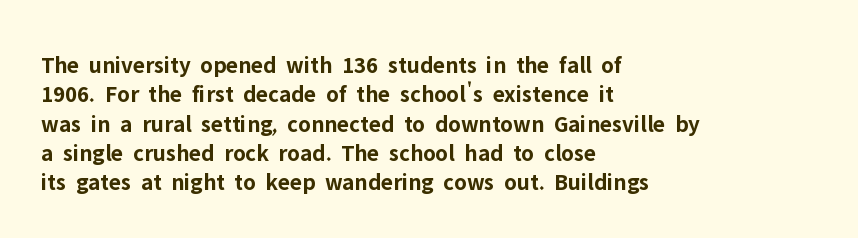
Check the space under the baseline: it is left empty. Words appear dense and cohesive because spacing is normal. Summary of weight: heavy, a full bold. Caption: multi-line text, flush left, ragged right.
